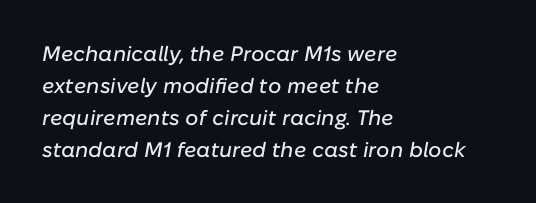
The image shows 21 px text type, italic (leaning right); set left-aligned, normal line spacing (1.52x), normal letter spacing, not underlined.
